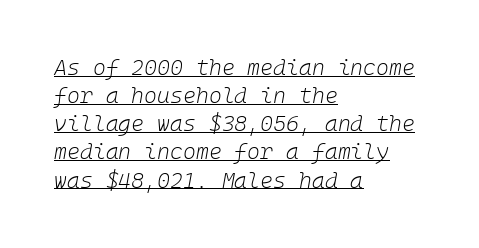
{"italic": "yes", "lean": "right", "slant_degrees": 10, "bold": "no", "underline": "yes", "align": "left", "line_spacing": "normal", "line_spacing_ratio": 1.28, "letter_spacing": "normal", "letter_spacing_em": 0.0, "glyph_px": 22}
